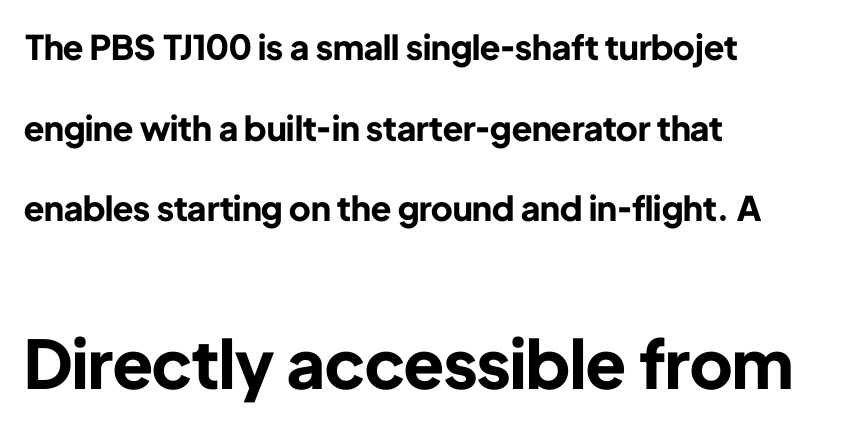
{"serif": "no", "italic": "no", "bold": "yes", "weight": "bold", "width": "normal", "stroke_contrast": "low", "x_height": "medium", "monospaced": "no", "underline": "no", "align": "left", "line_spacing": "loose", "line_spacing_ratio": 2.37, "letter_spacing": "normal", "letter_spacing_em": 0.0, "larger_block": "second", "size_ratio": 1.97, "glyph_px": 67}
